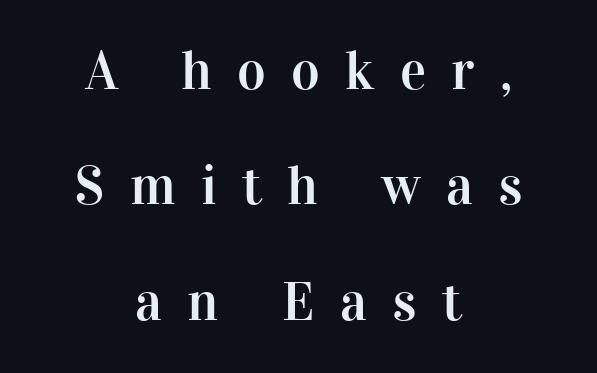
Q: Is the text italic (slanted)? A: No, it is upright.
Q: Is the typeface a serif or a sans-serif typeface? A: Serif.
Q: Is the text underlined? A: No.
Q: How is the paragraph aligned? A: Centered.
Q: Is the spacing between letters normal or unusually wide? A: Unusually wide.
Q: Is the spacing between lines tight, normal or loose? A: Loose.
Q: Width (condensed, normal, or wide)? A: Normal.
Q: Stroke contrast? A: High.
Q: x-height? A: Medium.
Q: Monospaced? A: No.
